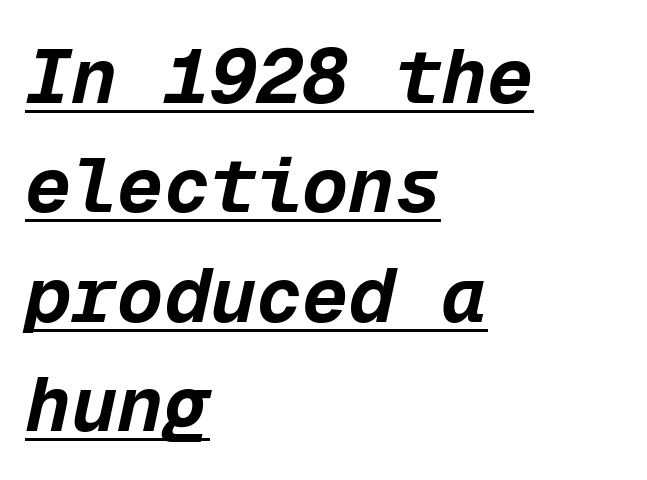
All the whitespace from short lines collects on the right. This sample keeps an unexceptional amount of space between lines. Default kerning and tracking; the words read as compact shapes. When letters slant like this, we call the style italic. Caption: lettering with a line underneath.
